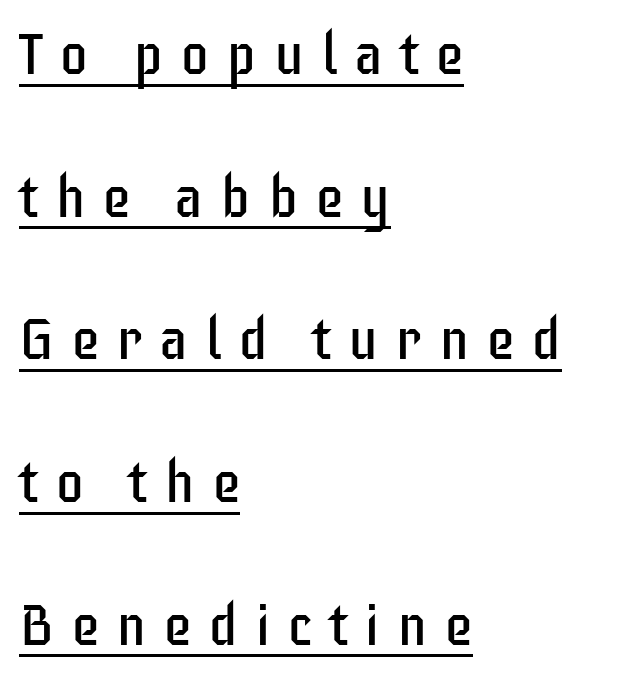
{"serif": "no", "italic": "no", "bold": "no", "weight": "regular", "width": "condensed", "stroke_contrast": "low", "x_height": "large", "monospaced": "no", "underline": "yes", "align": "left", "line_spacing": "loose", "line_spacing_ratio": 2.46, "letter_spacing": "wide", "letter_spacing_em": 0.29, "glyph_px": 58}
